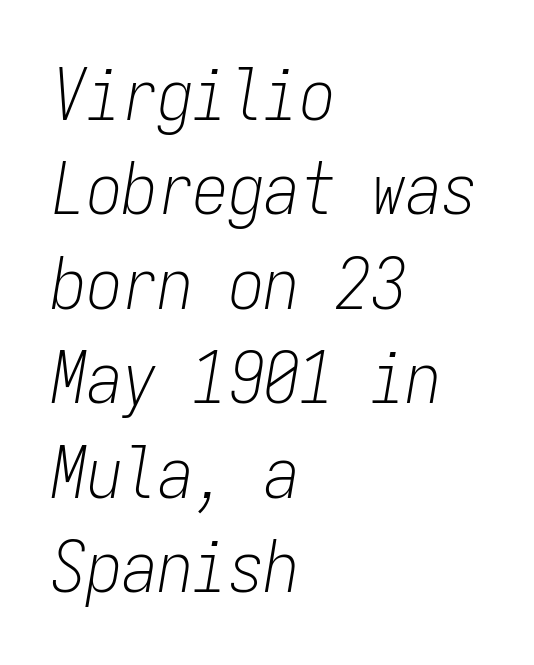
{"italic": "yes", "lean": "right", "slant_degrees": 9, "bold": "no", "weight": "light", "width": "condensed", "stroke_contrast": "low", "x_height": "medium", "monospaced": "yes", "underline": "no", "align": "left", "line_spacing": "normal", "line_spacing_ratio": 1.33, "letter_spacing": "normal", "letter_spacing_em": 0.0, "glyph_px": 71}
